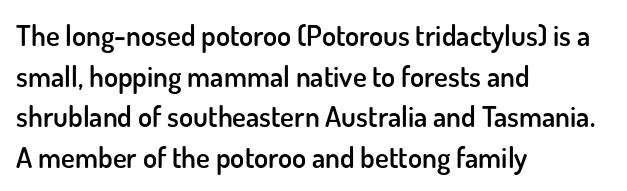
{"serif": "no", "italic": "no", "bold": "semi", "weight": "semibold", "width": "normal", "stroke_contrast": "low", "x_height": "small", "monospaced": "no", "underline": "no", "align": "left", "line_spacing": "normal", "line_spacing_ratio": 1.4, "letter_spacing": "normal", "letter_spacing_em": 0.0, "glyph_px": 29}
